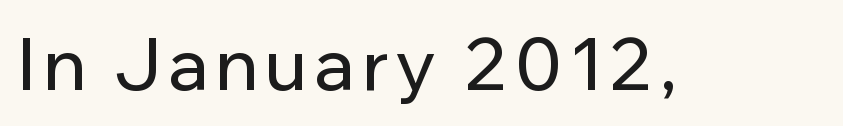
The baseline area is clear. Does the lettering tilt? It doesn't — this is upright. Are there feet on the stems? There aren't — it's a sans. A typesetter would call this proportional, since set widths differ per character.
